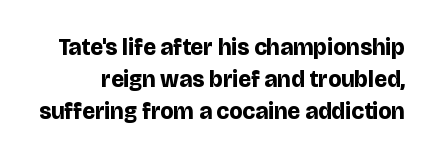
{"italic": "no", "bold": "yes", "underline": "no", "line_spacing": "normal", "line_spacing_ratio": 1.39, "letter_spacing": "normal", "letter_spacing_em": 0.0, "glyph_px": 23}
